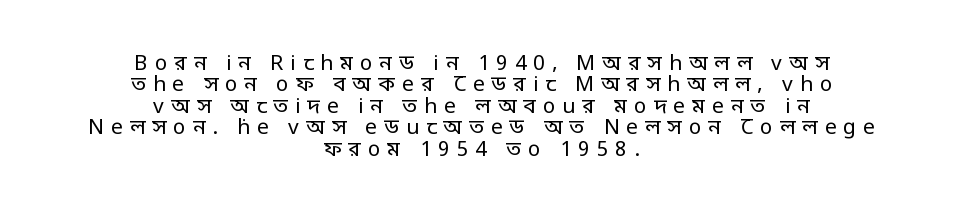
The image shows 21 px text type, upright; set centered, tight line spacing (1.02x), unusually wide letter spacing (+0.33 em), not underlined.
